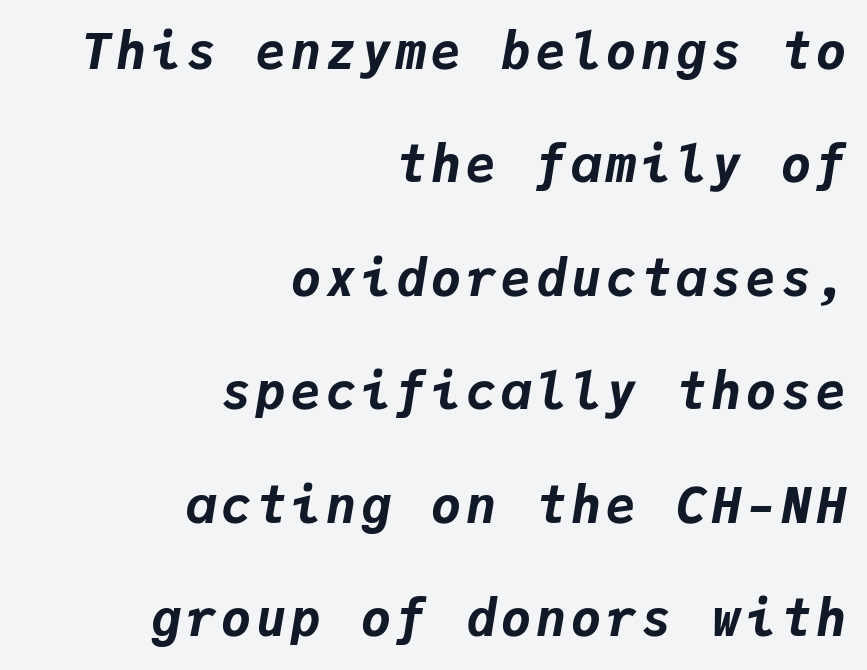
Heavy-handed strokes throughout: this text is bold. The letters are slanted; this is an italic face. The face used here is monospaced, like something from a code editor. Any mark beneath the type? The region is blank. The vertical gap from one line to the next is large.
